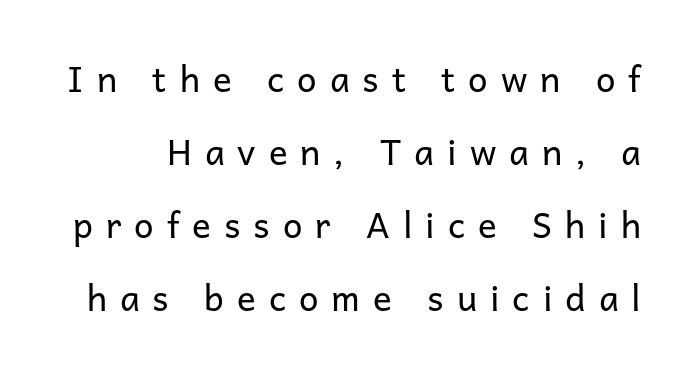
{"serif": "no", "italic": "no", "bold": "no", "weight": "regular", "width": "normal", "stroke_contrast": "low", "x_height": "medium", "monospaced": "no", "underline": "no", "line_spacing": "loose", "line_spacing_ratio": 2.09, "letter_spacing": "wide", "letter_spacing_em": 0.37, "glyph_px": 35}
